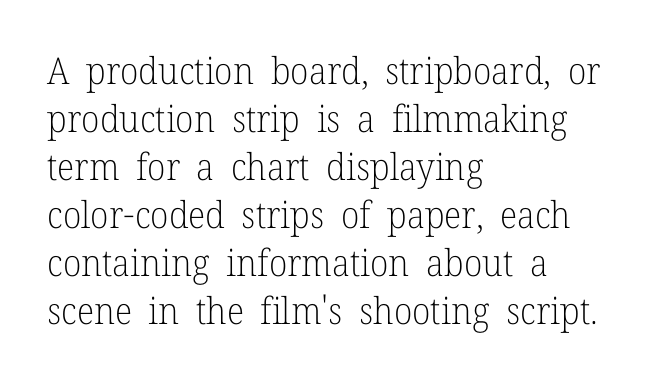
Q: Is the text bold? A: No.
Q: Is the text italic (slanted)? A: No, it is upright.
Q: Is the typeface a serif or a sans-serif typeface? A: Serif.
Q: Is the text underlined? A: No.
Q: How is the paragraph aligned? A: Left-aligned.
Q: Is the spacing between letters normal or unusually wide? A: Normal.
Q: Is the spacing between lines tight, normal or loose? A: Normal.
Q: Width (condensed, normal, or wide)? A: Normal.
Q: Stroke contrast? A: Low.
Q: x-height? A: Medium.
Q: Monospaced? A: No.
